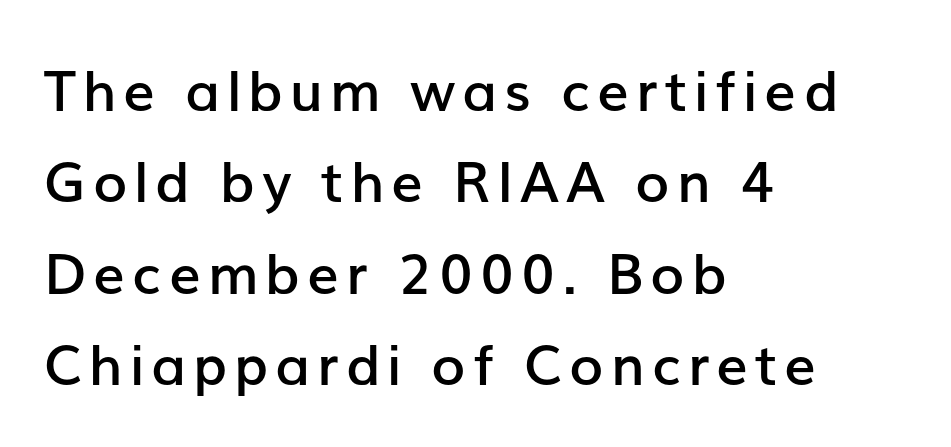
{"serif": "no", "italic": "no", "bold": "semi", "weight": "semibold", "width": "normal", "stroke_contrast": "low", "x_height": "medium", "monospaced": "no", "underline": "no", "align": "left", "line_spacing": "normal", "line_spacing_ratio": 1.63, "glyph_px": 56}
